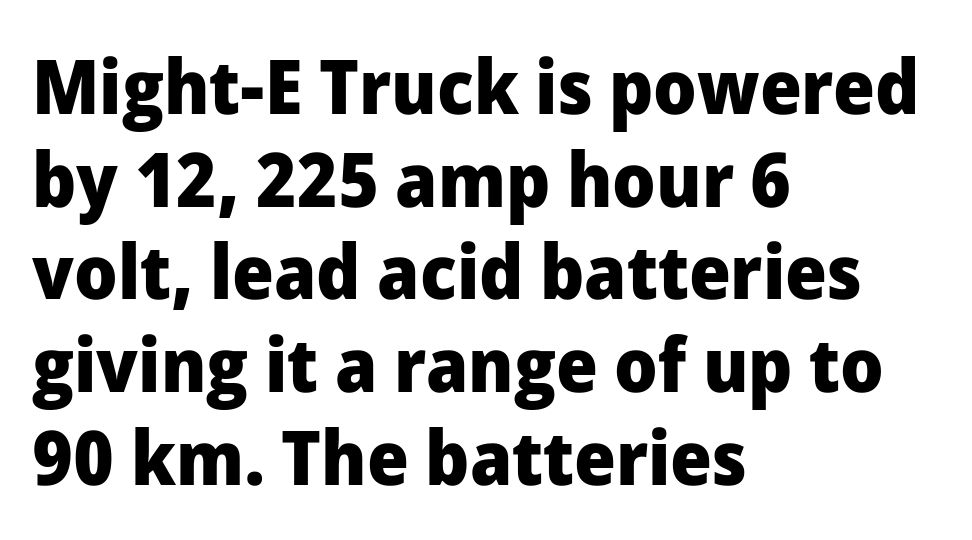
Q: Is the text bold? A: Yes.
Q: Is the text italic (slanted)? A: No, it is upright.
Q: Is the typeface a serif or a sans-serif typeface? A: Sans-serif.
Q: Is the text underlined? A: No.
Q: How is the paragraph aligned? A: Left-aligned.
Q: Is the spacing between letters normal or unusually wide? A: Normal.
Q: Width (condensed, normal, or wide)? A: Normal.
Q: Stroke contrast? A: Low.
Q: x-height? A: Medium.
Q: Monospaced? A: No.
